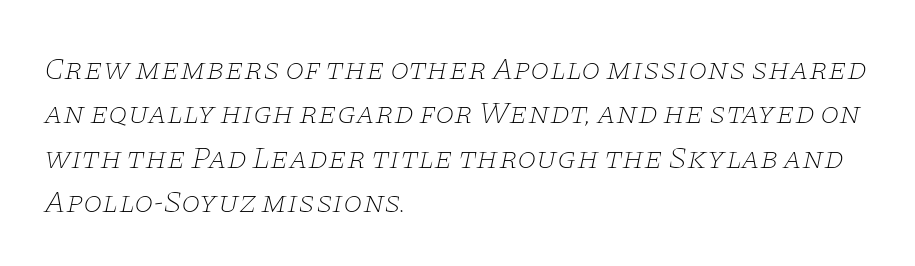
Q: Is the text bold? A: No.
Q: Is the text italic (slanted)? A: Yes, it leans right by about 11 degrees.
Q: Is the typeface a serif or a sans-serif typeface? A: Serif.
Q: Is the text underlined? A: No.
Q: How is the paragraph aligned? A: Left-aligned.
Q: Is the spacing between letters normal or unusually wide? A: Normal.
Q: Is the spacing between lines tight, normal or loose? A: Normal.
Q: Width (condensed, normal, or wide)? A: Wide.
Q: Stroke contrast? A: Low.
Q: x-height? A: Large.
Q: Monospaced? A: No.
